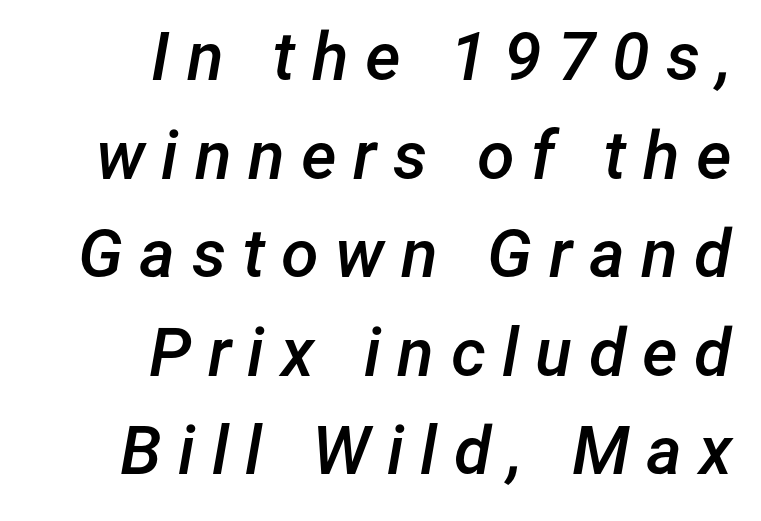
The image shows 68 px semibold type, italic (leaning right); set right-aligned, normal line spacing (1.45x), unusually wide letter spacing (+0.24 em), not underlined; low stroke contrast and a medium x-height.
